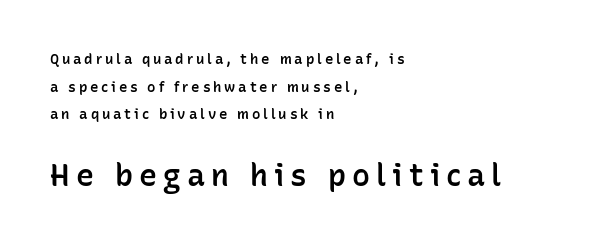
The image shows 30 px semibold sans-serif type, upright; set left-aligned, loose line spacing (1.97x), unusually wide letter spacing (+0.2 em), not underlined; the second (bottom) block is 2.14x larger; low stroke contrast and a medium x-height.
